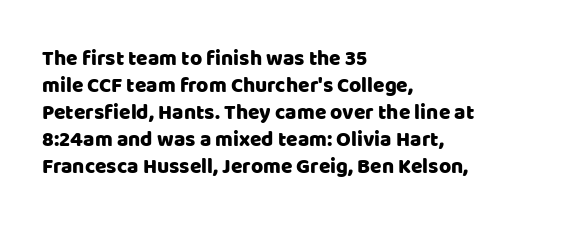
The image shows 21 px text type, upright; set left-aligned, normal line spacing (1.29x), normal letter spacing, not underlined.
